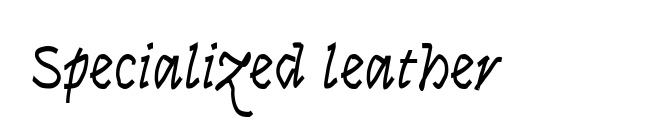
{"italic": "yes", "lean": "right", "slant_degrees": 9, "bold": "no", "weight": "light", "width": "condensed", "stroke_contrast": "low", "x_height": "large", "monospaced": "no", "underline": "no", "letter_spacing": "normal", "letter_spacing_em": 0.0, "glyph_px": 63}
